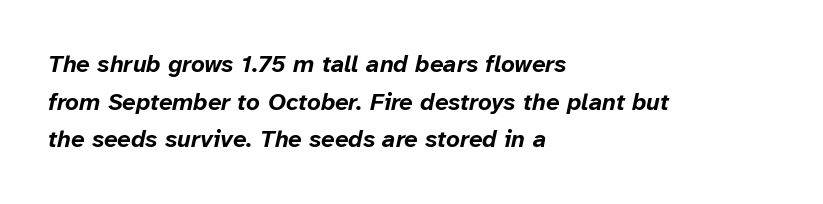
The image shows 24 px bold type, italic (leaning right); set left-aligned, normal line spacing (1.57x), normal letter spacing, not underlined.
